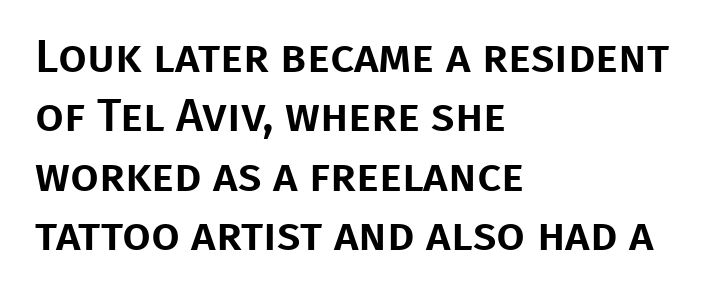
The image shows 46 px sans-serif type, upright; set left-aligned, normal line spacing (1.29x), normal letter spacing, not underlined; low stroke contrast and a large x-height.
